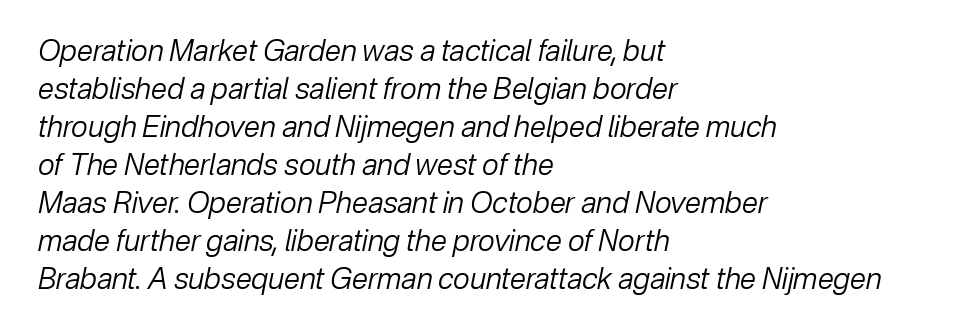
The image shows 29 px regular-weight type, italic (leaning right); set left-aligned, normal line spacing (1.31x), normal letter spacing, not underlined; low stroke contrast and a medium x-height.
